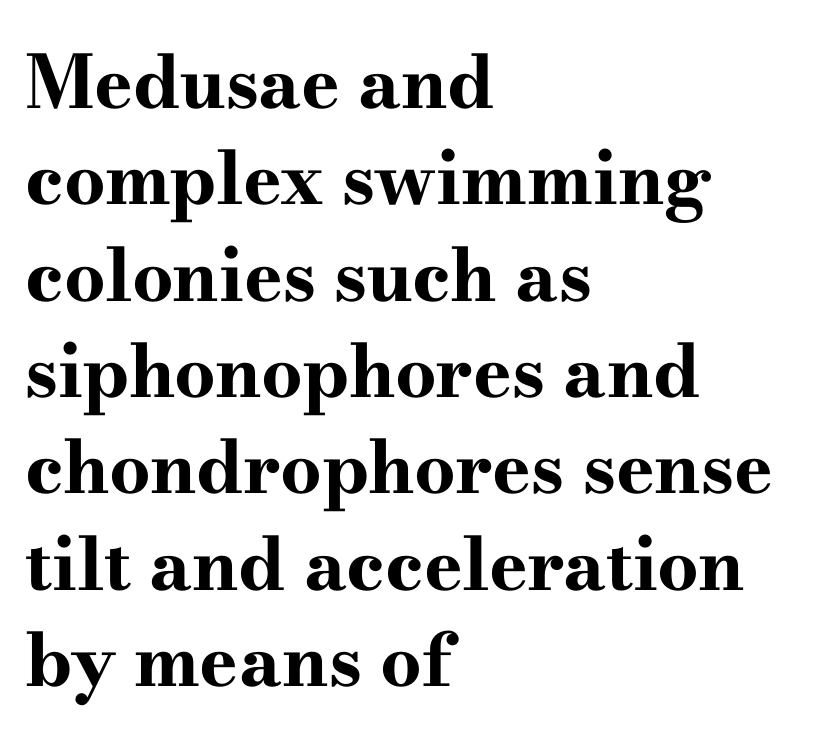
Q: Is the text bold? A: Yes.
Q: Is the text italic (slanted)? A: No, it is upright.
Q: Is the typeface a serif or a sans-serif typeface? A: Serif.
Q: Is the text underlined? A: No.
Q: How is the paragraph aligned? A: Left-aligned.
Q: Is the spacing between letters normal or unusually wide? A: Normal.
Q: Is the spacing between lines tight, normal or loose? A: Normal.
Q: Width (condensed, normal, or wide)? A: Wide.
Q: Stroke contrast? A: High.
Q: x-height? A: Small.
Q: Monospaced? A: No.
